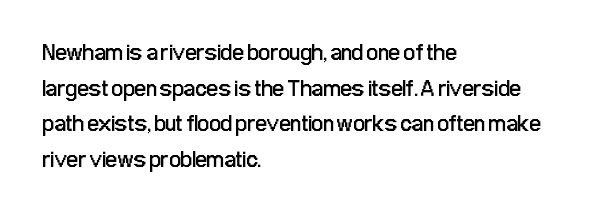
Baseline-to-baseline distance is the conventional proportion of letter height. The passage is arranged the way most books set body copy — flush left. The glyphs are unaccompanied by any horizontal stroke below them. The gaps between neighbouring characters are ordinary and unremarkable.
